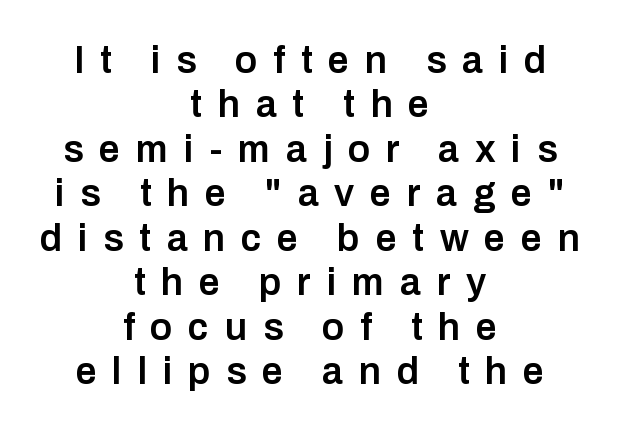
{"serif": "no", "italic": "no", "bold": "semi", "weight": "semibold", "width": "normal", "stroke_contrast": "low", "x_height": "medium", "monospaced": "no", "underline": "no", "align": "center", "line_spacing_ratio": 1.17, "letter_spacing": "wide", "letter_spacing_em": 0.41, "glyph_px": 38}
